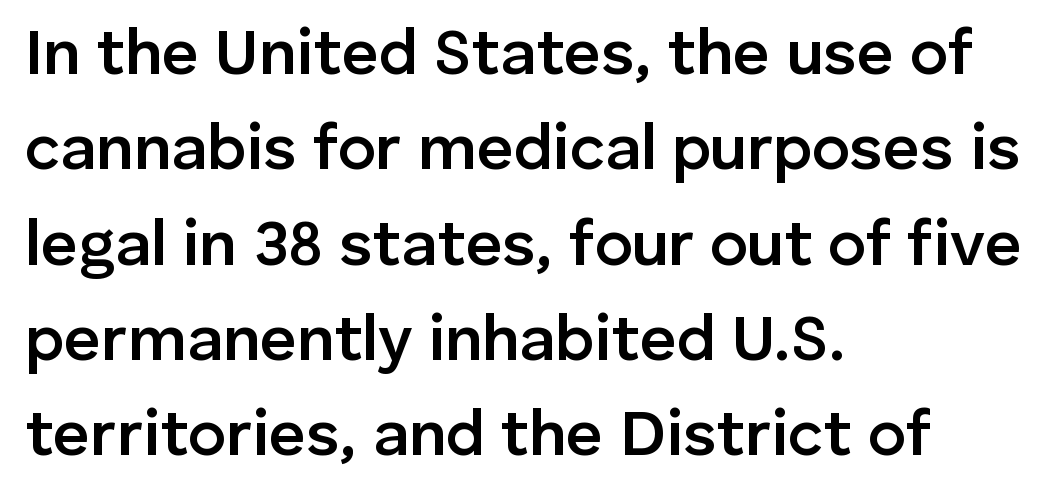
Q: Is the text bold? A: Semi-bold.
Q: Is the text italic (slanted)? A: No, it is upright.
Q: Is the typeface a serif or a sans-serif typeface? A: Sans-serif.
Q: Is the text underlined? A: No.
Q: How is the paragraph aligned? A: Left-aligned.
Q: Is the spacing between letters normal or unusually wide? A: Normal.
Q: Is the spacing between lines tight, normal or loose? A: Normal.
Q: Width (condensed, normal, or wide)? A: Normal.
Q: Stroke contrast? A: Low.
Q: x-height? A: Medium.
Q: Monospaced? A: No.
